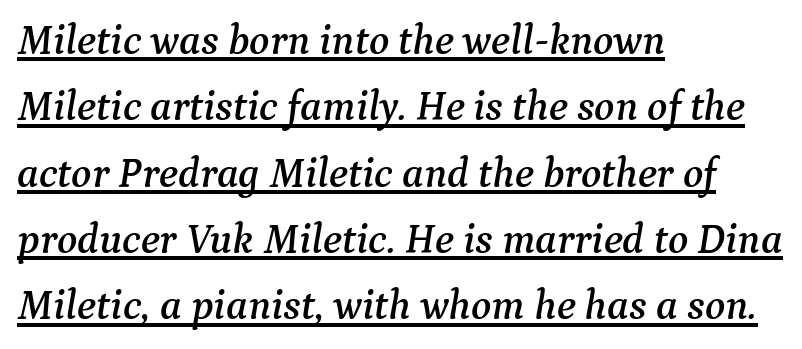
The letters carry serifs — small finishing strokes at the ends of their stems. Each word holds together tightly as a unit, with standard inter-letter gaps. Every row of glyphs begins at an identical x-position on the left. Somebody hit Ctrl+U on this one — the words are underlined. It's the slanting kind of type. Each new line begins a customary step beneath the previous one.
